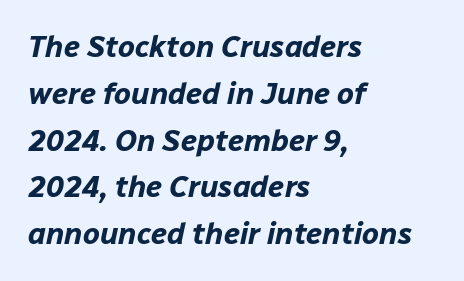
{"italic": "yes", "lean": "right", "slant_degrees": 12, "bold": "yes", "weight": "bold", "width": "normal", "stroke_contrast": "low", "x_height": "medium", "monospaced": "no", "underline": "no", "align": "left", "line_spacing": "normal", "line_spacing_ratio": 1.56, "letter_spacing": "normal", "letter_spacing_em": 0.0, "glyph_px": 30}
